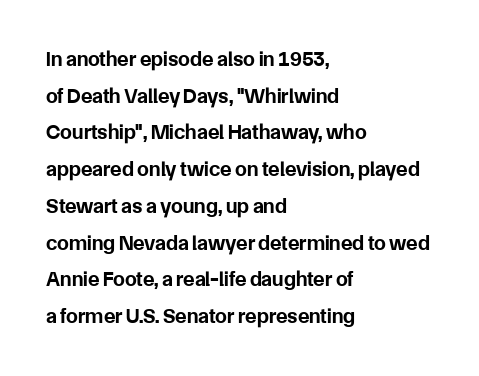
The tracking reads as untouched default to a designer's eye. Emphasis by weight is at full strength: bold. The words here are not underlined. The lettering holds an erect, upright posture throughout. The passage is arranged the way most books set body copy — flush left.
